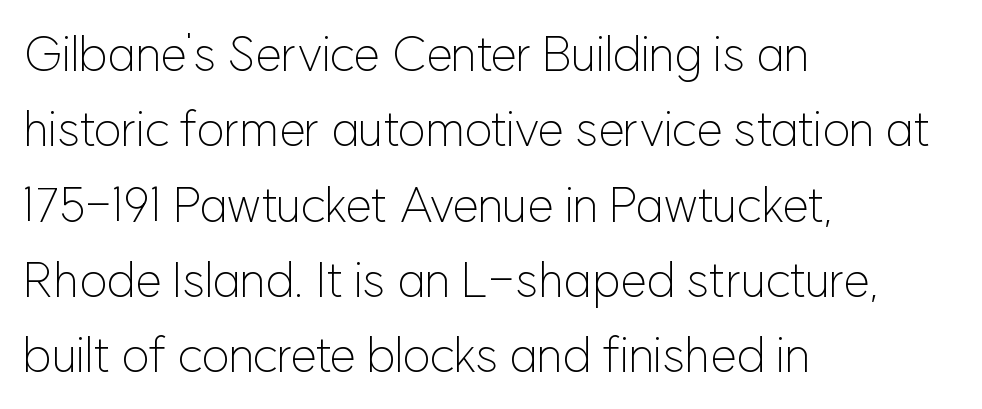
{"serif": "no", "italic": "no", "bold": "no", "weight": "light", "width": "normal", "stroke_contrast": "low", "x_height": "medium", "monospaced": "no", "underline": "no", "align": "left", "line_spacing": "normal", "line_spacing_ratio": 1.57, "letter_spacing": "normal", "letter_spacing_em": 0.0, "glyph_px": 48}
